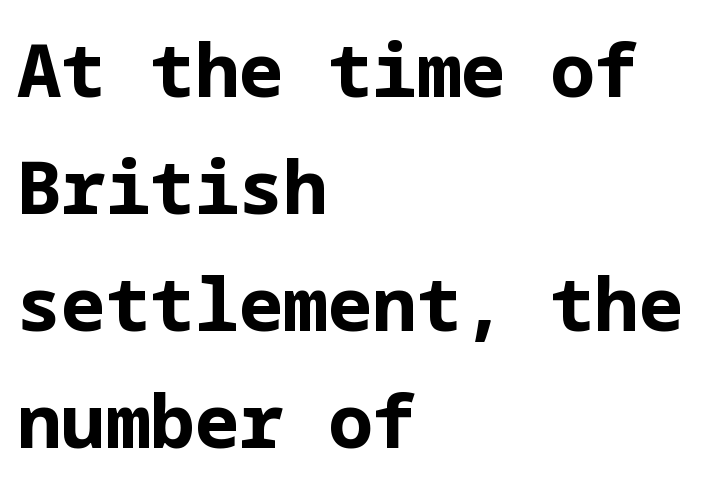
The lines are quadded left. The lettering stays uniformly vertical, giving the passage a roman look. Beneath every word, the page is bare. Set as a true bold cut, around the 700 mark. Reading down the column, the eye jumps a familiar distance to each next line. Serif or sans? Sans — the stroke terminals are bare.
